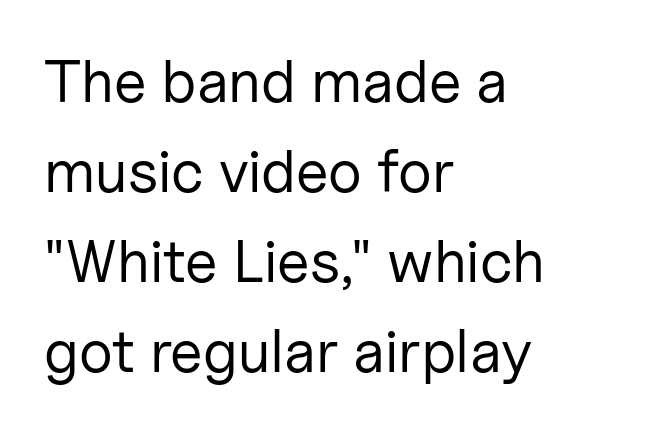
Weight: not bold — regular or lighter. Is the block centered? No — it sits flush against the left margin. These lines were composed using upright roman letters. In terms of leading, this rendering sits right in the middle. The zone under the glyphs is completely vacant. Look at the bottom of the vertical strokes: they stop flat, with no serifs.
